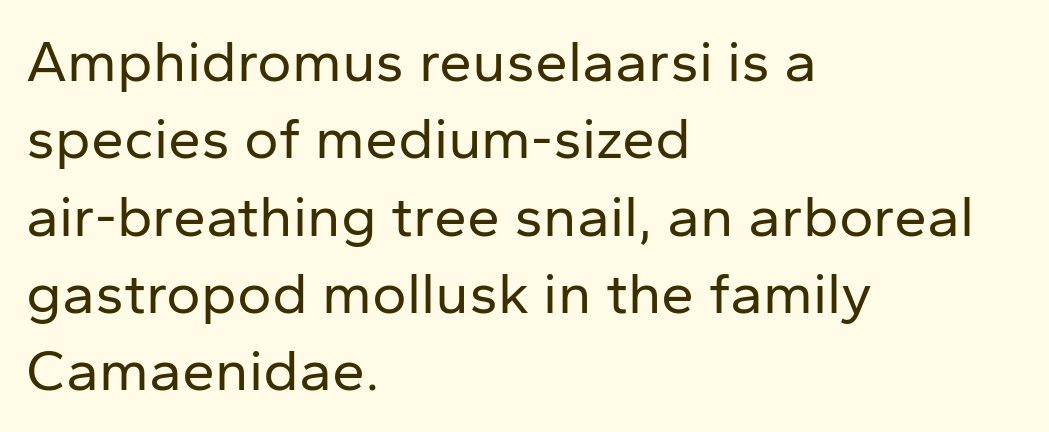
{"serif": "no", "italic": "no", "bold": "no", "weight": "regular", "width": "normal", "stroke_contrast": "low", "x_height": "medium", "monospaced": "no", "underline": "no", "align": "left", "line_spacing": "normal", "line_spacing_ratio": 1.31, "letter_spacing": "normal", "letter_spacing_em": 0.0, "glyph_px": 59}
